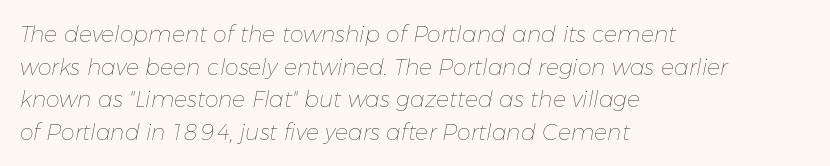
{"italic": "yes", "lean": "right", "slant_degrees": 11, "bold": "no", "underline": "no", "align": "left", "line_spacing": "normal", "line_spacing_ratio": 1.48, "letter_spacing": "normal", "letter_spacing_em": 0.0, "glyph_px": 22}
